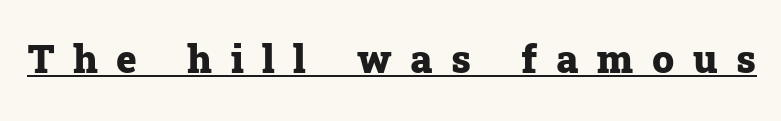
The rendering uses natural spacing where letterforms have individual widths. Display-style spreading of the glyphs; the letterfit is very open. The specimen includes a rule beneath the text block's lines. Regarding serifs, this sample has them.
